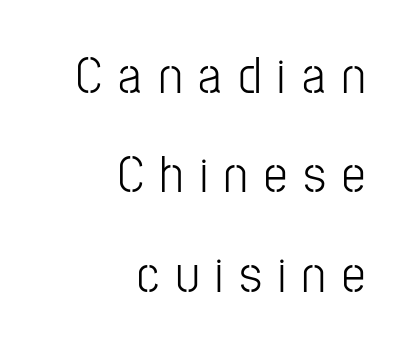
Q: Is the text bold? A: No.
Q: Is the text italic (slanted)? A: No, it is upright.
Q: Is the typeface a serif or a sans-serif typeface? A: Sans-serif.
Q: Is the text underlined? A: No.
Q: How is the paragraph aligned? A: Right-aligned.
Q: Is the spacing between letters normal or unusually wide? A: Unusually wide.
Q: Is the spacing between lines tight, normal or loose? A: Loose.
Q: Width (condensed, normal, or wide)? A: Condensed.
Q: Stroke contrast? A: Low.
Q: x-height? A: Medium.
Q: Monospaced? A: No.
